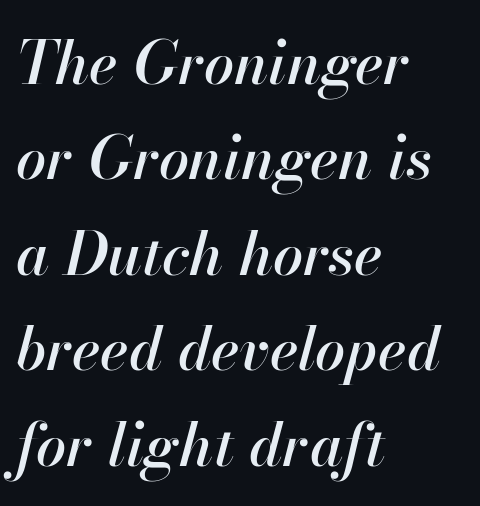
Q: Is the text italic (slanted)? A: Yes, it leans right by about 13 degrees.
Q: Is the text underlined? A: No.
Q: How is the paragraph aligned? A: Left-aligned.
Q: Is the spacing between letters normal or unusually wide? A: Normal.
Q: Is the spacing between lines tight, normal or loose? A: Normal.
Q: Width (condensed, normal, or wide)? A: Normal.
Q: Stroke contrast? A: High.
Q: x-height? A: Small.
Q: Monospaced? A: No.
